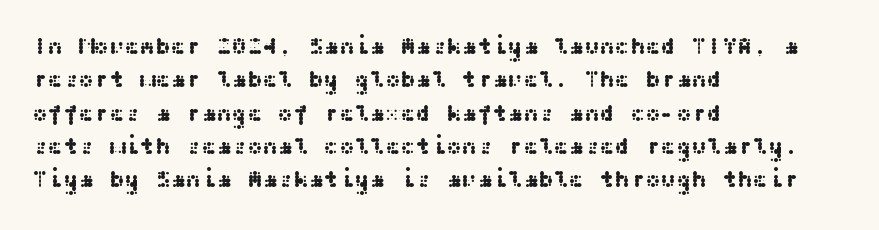
{"italic": "no", "underline": "no", "align": "left", "line_spacing": "normal", "line_spacing_ratio": 1.45, "letter_spacing": "normal", "letter_spacing_em": 0.0, "glyph_px": 23}
